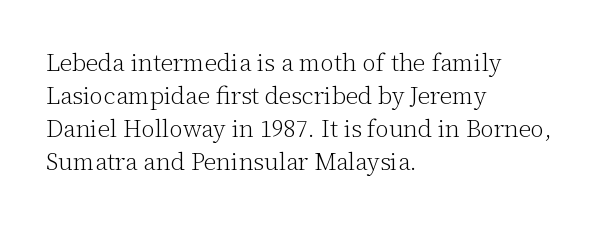
Horizontally, the lines are justified to the leading edge only. A roman cut, with each character standing at attention. The lines sit at an ordinary, default distance from one another. The font sits on the lighter half of the weight spectrum, regular included. Just letters on the line, the space beneath them empty. Standard letterfit; no display-style spreading of the glyphs.
